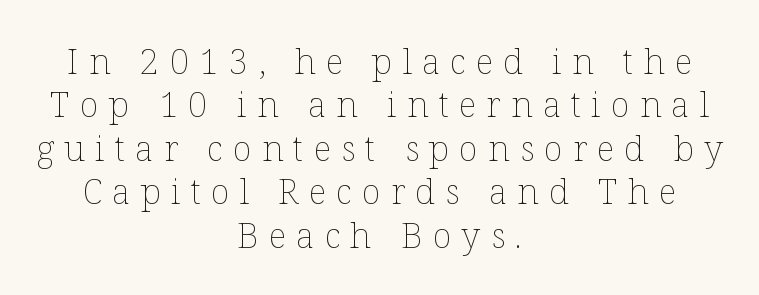
This sample uses expanded letter spacing, leaving extra air between glyphs. These lines are rendered in a variable-pitch font. Leftover space on each line is divided equally before and after the words. Each row of text sits above clean, open space. Ordinary non-slanted type is in use.
